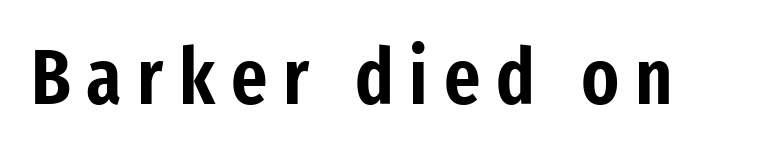
{"serif": "no", "italic": "no", "width": "condensed", "stroke_contrast": "low", "x_height": "medium", "monospaced": "no", "underline": "no", "letter_spacing": "wide", "letter_spacing_em": 0.2, "glyph_px": 78}
